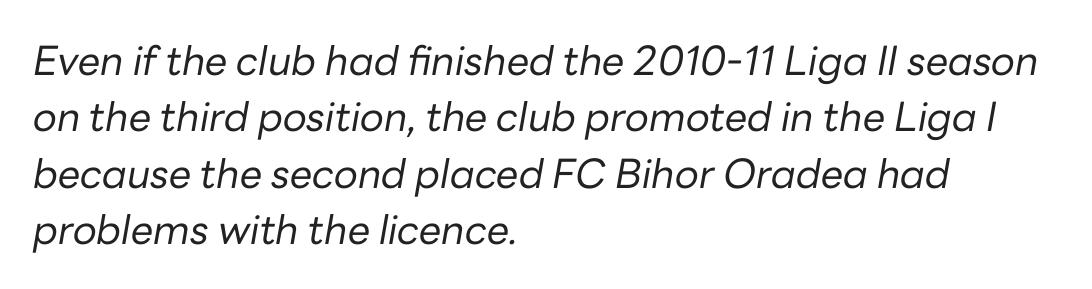
{"italic": "yes", "lean": "right", "slant_degrees": 10, "bold": "no", "weight": "regular", "width": "normal", "stroke_contrast": "low", "x_height": "medium", "monospaced": "no", "underline": "no", "align": "left", "line_spacing": "normal", "line_spacing_ratio": 1.41, "letter_spacing": "normal", "letter_spacing_em": 0.0, "glyph_px": 40}
